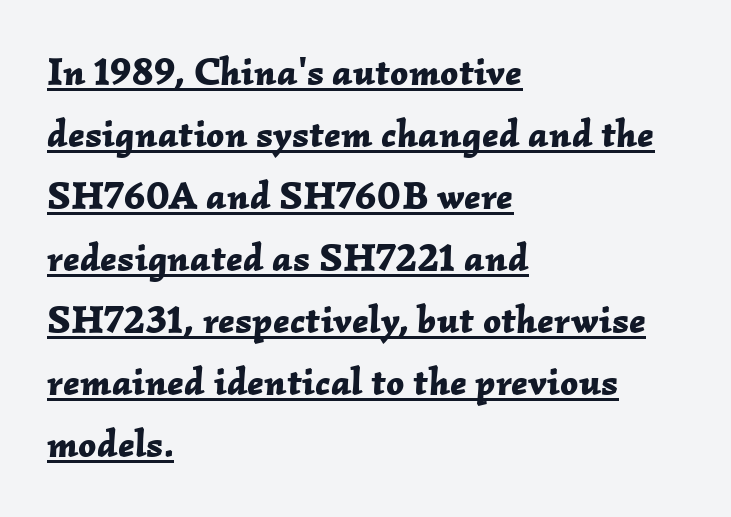
The image shows 39 px bold type, italic (leaning right); set left-aligned, normal line spacing (1.59x), normal letter spacing, underlined; low stroke contrast and a medium x-height.
